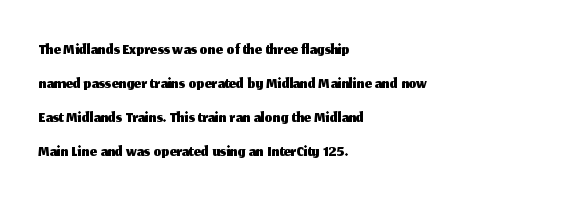
Q: Is the text italic (slanted)? A: No, it is upright.
Q: Is the text underlined? A: No.
Q: How is the paragraph aligned? A: Left-aligned.
Q: Is the spacing between letters normal or unusually wide? A: Normal.
Q: Is the spacing between lines tight, normal or loose? A: Normal.
